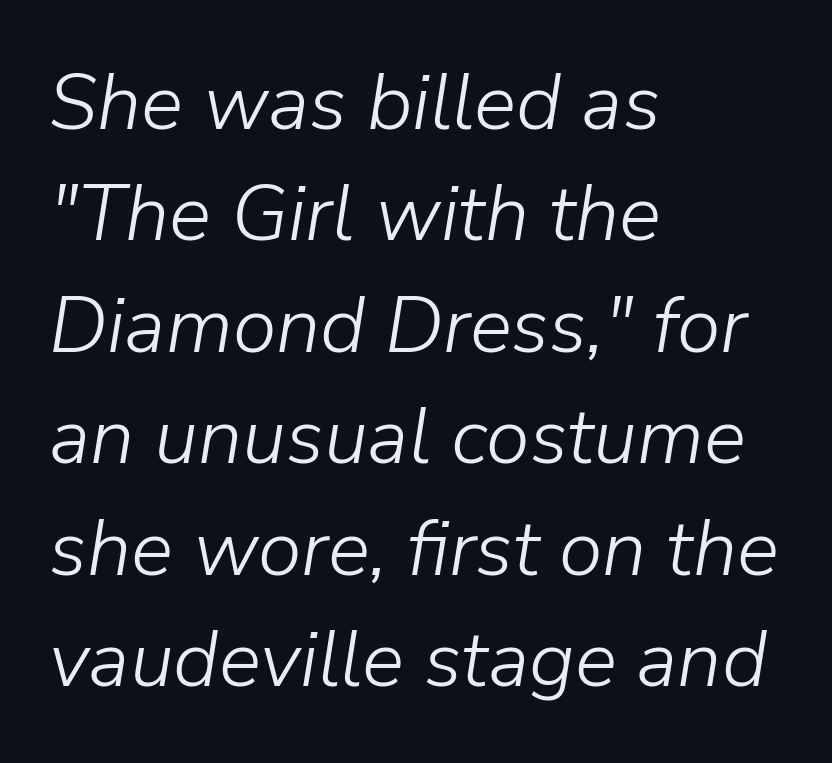
The image shows 79 px light type, italic (leaning right); set left-aligned, normal line spacing (1.41x), normal letter spacing, not underlined; low stroke contrast and a medium x-height.
